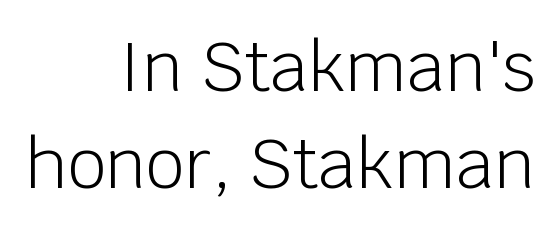
The image shows 68 px light sans-serif type, upright; set right-aligned, normal line spacing (1.43x), normal letter spacing, not underlined; low stroke contrast and a large x-height.
